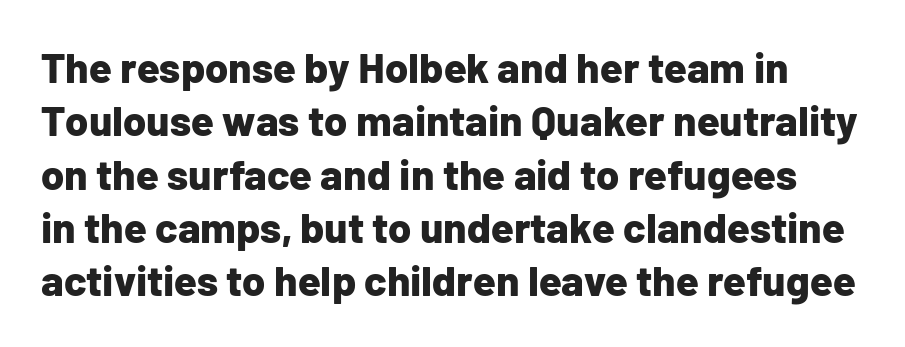
How heavy is the stroke? Heavy — this is a bold. The rows are spaced the way most documents space them. The passage shown is typed in a proportional face where columns would drift. The letterforms sit shoulder to shoulder at normal distance. Look at the bottom of the vertical strokes: they stop flat, with no serifs.
